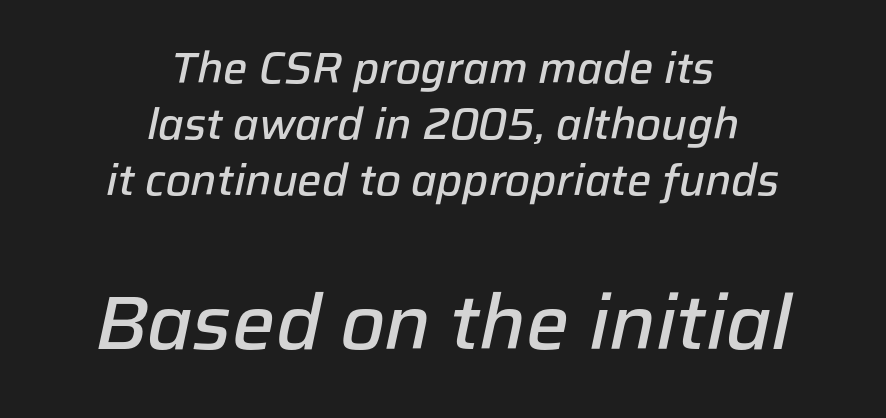
Q: Is the text bold? A: Semi-bold.
Q: Is the text italic (slanted)? A: Yes, it leans right by about 12 degrees.
Q: Is the text underlined? A: No.
Q: How is the paragraph aligned? A: Centered.
Q: Is the spacing between letters normal or unusually wide? A: Normal.
Q: Is the spacing between lines tight, normal or loose? A: Normal.
Q: Which block of text is set in a larger size, the first (top) or the second (bottom)? A: The second (bottom) one.
Q: Width (condensed, normal, or wide)? A: Normal.
Q: Stroke contrast? A: Low.
Q: x-height? A: Medium.
Q: Monospaced? A: No.
